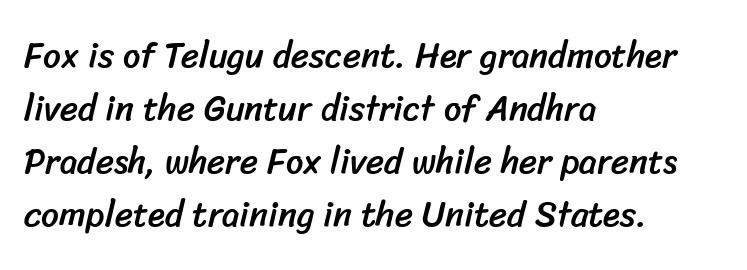
Line starts are locked; line ends wander. Characters follow at the spacing the type designer built in. Leading matches the norm, producing a regular column. Unmarked baselines from the first word to the last. The passage shown is typed in a proportional face where columns would drift. Stroke terminals: plain, sans-serif.
